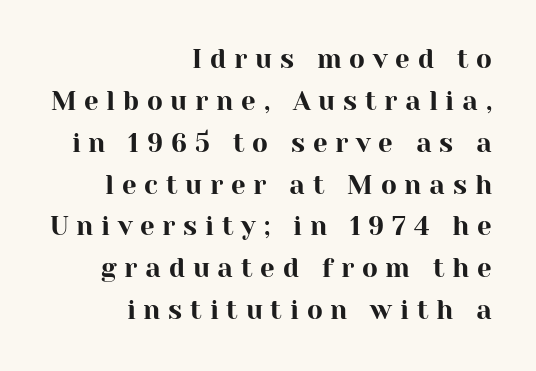
The image shows 26 px text type, upright; set right-aligned, normal line spacing (1.61x), unusually wide letter spacing (+0.3 em), not underlined.
